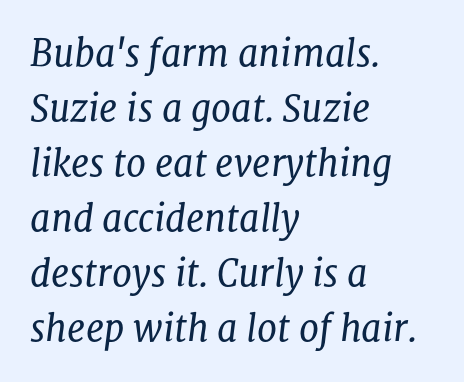
The cut favours lightness, reaching ordinary text weight at its darkest. Short and long lines alike share a common starting point at left. Rows of type keep a routine distance in the vertical direction. Notice how the stems are inclined rather than vertical — that's the hallmark of italics. No word sits above an underline. Proportional: the letters do not fall into vertical columns.
